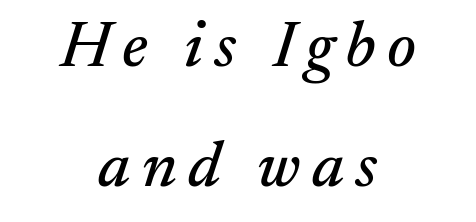
Q: Is the text italic (slanted)? A: Yes, it leans right by about 17 degrees.
Q: Is the typeface a serif or a sans-serif typeface? A: Serif.
Q: Is the text underlined? A: No.
Q: How is the paragraph aligned? A: Centered.
Q: Width (condensed, normal, or wide)? A: Normal.
Q: Stroke contrast? A: Medium.
Q: x-height? A: Small.
Q: Monospaced? A: No.
